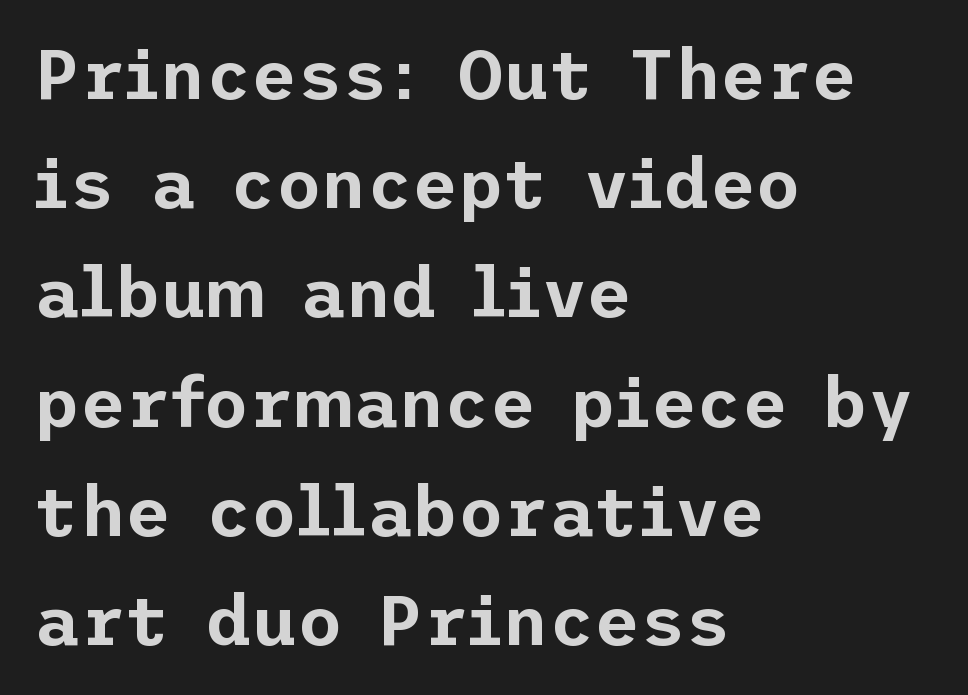
Baseline-to-baseline distance is the conventional proportion of letter height. Letters rest on an invisible, unmarked baseline. The rendering shows plain stroke endings on the letterforms — a sans-serif design. The letters stand straight up with perfectly vertical stems.
